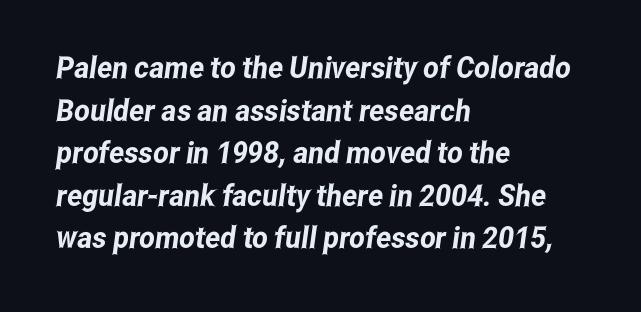
The image shows 30 px condensed sans-serif type; set left-aligned, normal line spacing (1.42x), normal letter spacing, not underlined; low stroke contrast and a medium x-height.
